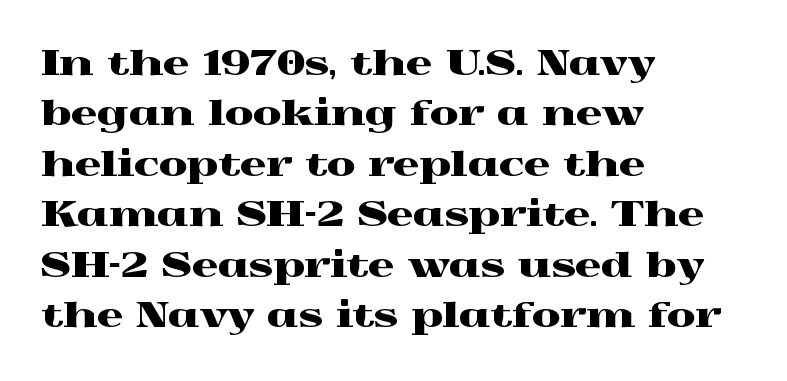
Q: Is the text italic (slanted)? A: No, it is upright.
Q: Is the typeface a serif or a sans-serif typeface? A: Serif.
Q: Is the text underlined? A: No.
Q: How is the paragraph aligned? A: Left-aligned.
Q: Is the spacing between letters normal or unusually wide? A: Normal.
Q: Is the spacing between lines tight, normal or loose? A: Normal.
Q: Width (condensed, normal, or wide)? A: Wide.
Q: x-height? A: Medium.
Q: Monospaced? A: No.
